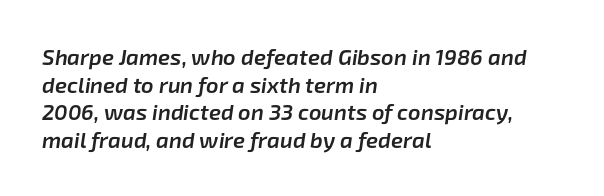
Inter-character spacing is left at the font's built-in metrics. The lines are quadded left. A normal amount of white space separates one row of letters from the next. Yep, that's italic — everything's leaning.
